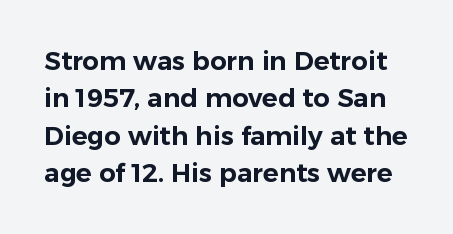
Look at the tracking — it's just the regular setting, nothing added. Unlike italic type, these characters show no tilt at all. Leading: standard. Underline: absent.
